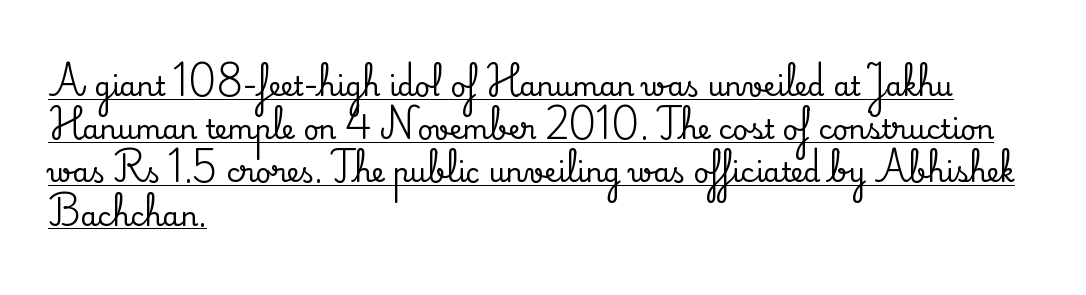
The image shows 27 px text type, upright; set left-aligned, normal line spacing (1.6x), normal letter spacing, underlined.
